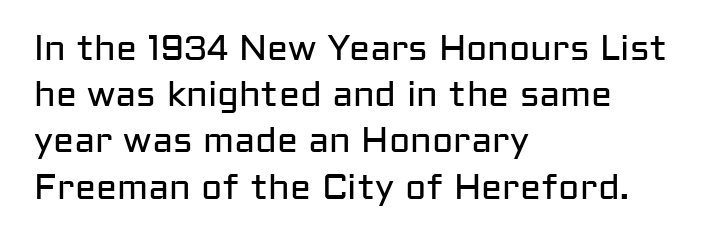
{"serif": "no", "italic": "no", "bold": "no", "weight": "regular", "width": "normal", "stroke_contrast": "low", "x_height": "medium", "monospaced": "no", "underline": "no", "align": "left", "line_spacing": "normal", "line_spacing_ratio": 1.32, "letter_spacing": "normal", "letter_spacing_em": 0.0, "glyph_px": 35}
